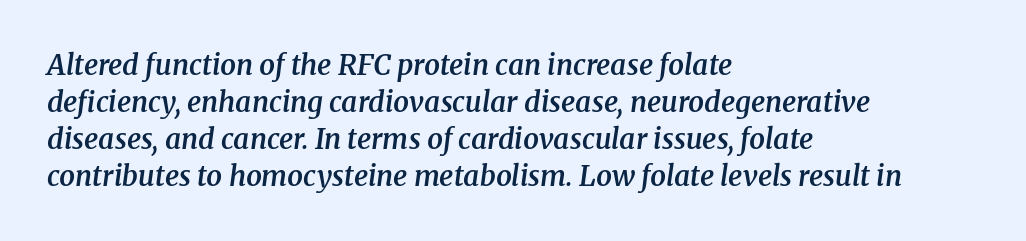
A bit beefed up — I'd call it semibold rather than bold. Varying glyph widths throughout — classic text-font behaviour. The paragraph shown leans on its left margin. Spacing between characters is what you'd get straight out of the box. This rendering features lettering with no underline.
